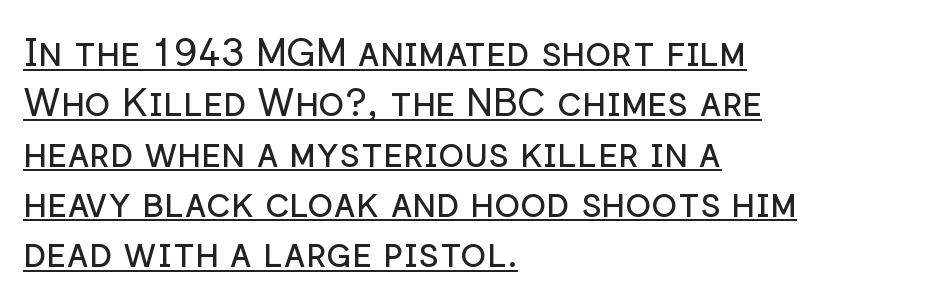
Compared with a typical body face, this is equally light or lighter still. Notice how the stems are strictly vertical — no italics here. Each letter's strokes conclude bluntly, with no projecting serifs. Honestly, the letter spacing is just normal — you wouldn't notice it. A typesetter would call this proportional, since set widths differ per character.
